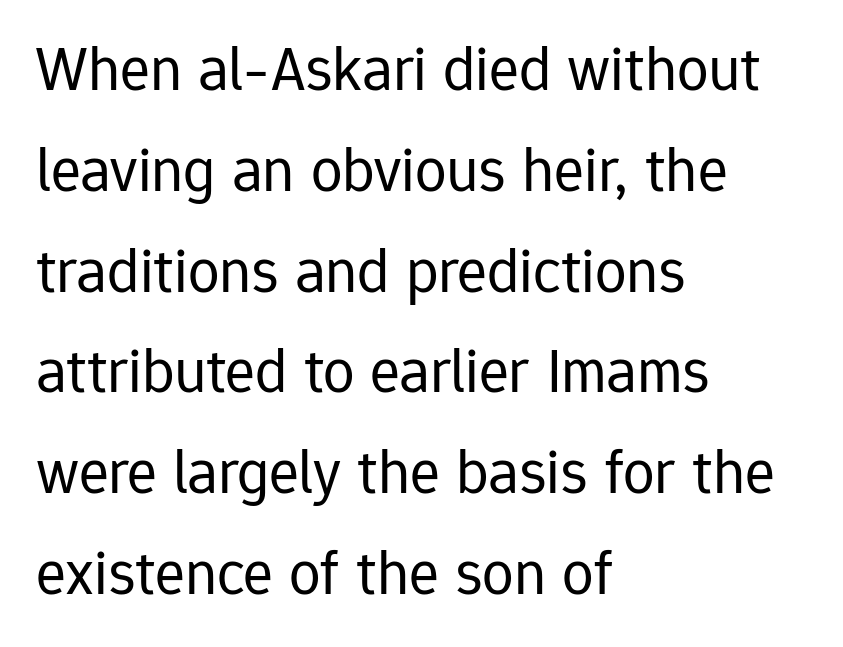
The image shows 63 px regular-weight sans-serif type, upright; set left-aligned, normal line spacing (1.6x), normal letter spacing, not underlined; low stroke contrast and a medium x-height.
